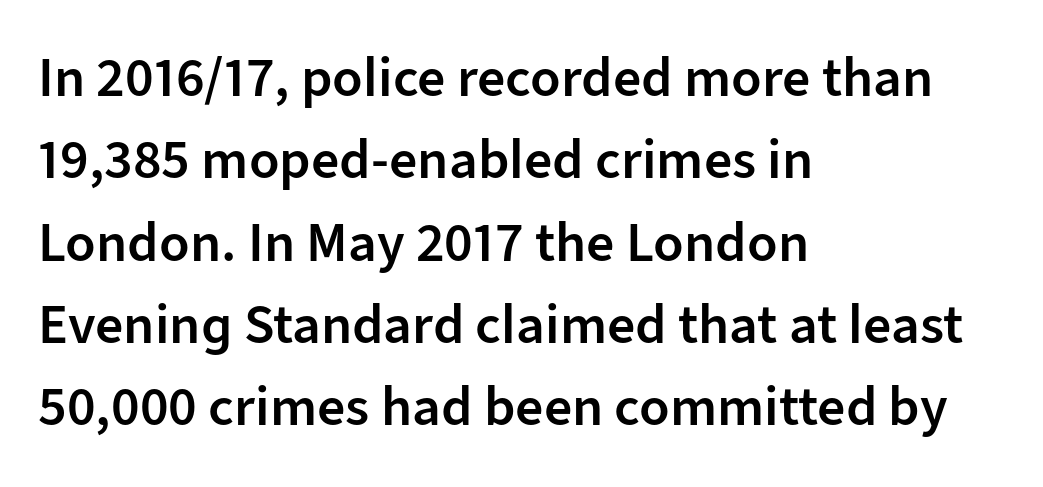
{"serif": "no", "italic": "no", "bold": "semi", "weight": "semibold", "width": "normal", "stroke_contrast": "low", "x_height": "medium", "monospaced": "no", "underline": "no", "align": "left", "line_spacing": "normal", "line_spacing_ratio": 1.47, "letter_spacing": "normal", "letter_spacing_em": 0.0, "glyph_px": 56}
